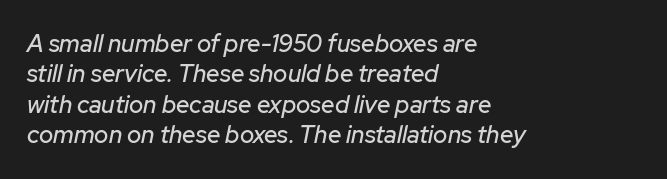
The passage is arranged the way most books set body copy — flush left. Compared with typical body copy, the letter spacing here is the same. The line-height multiplier appears to be the usual default. When letters slant like this, we call the style italic.
